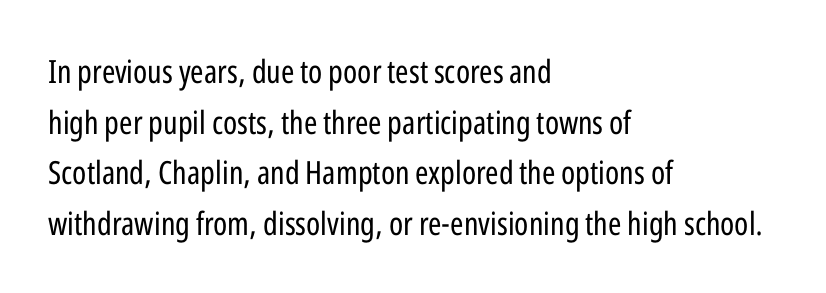
Teacher's note: observe the even left margin — that is flush-left alignment. The face used here is a sans, in the tradition of grotesques and geometrics. Bold? No — there's no thickening of the strokes. The letters stand straight up with perfectly vertical stems. In terms of letterspacing, this is plain default setting. Regarding leading, the lines here are spaced in the standard way.
